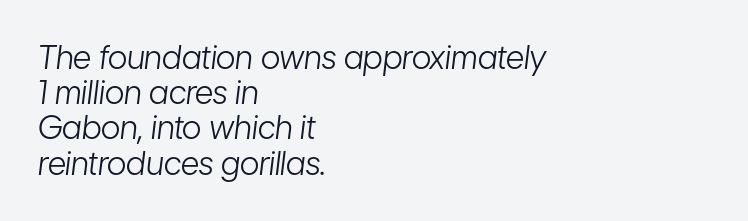
Rows of type sit shoulder to shoulder in the vertical direction. Each word holds together tightly as a unit, with standard inter-letter gaps. These lines are rendered in a variable-pitch font. The text block is weighted toward the left margin, trailing off unevenly rightward. The foot of each line stays bare and open. Rendered with sloped, italic letterforms.
